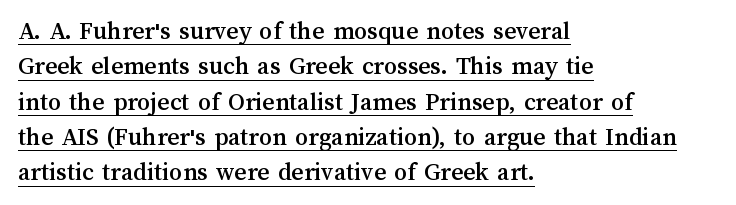
Somebody hit Ctrl+U on this one — the words are underlined. Line spacing here is normal. Tracking here is standard; glyphs follow each other at the usual distance. The axis of the letterforms is exactly vertical.
